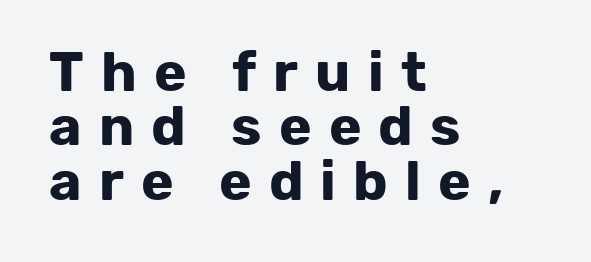
The image shows 55 px bold sans-serif type, upright; set left-aligned, tight line spacing (0.99x), unusually wide letter spacing (+0.31 em), not underlined; low stroke contrast and a medium x-height.
